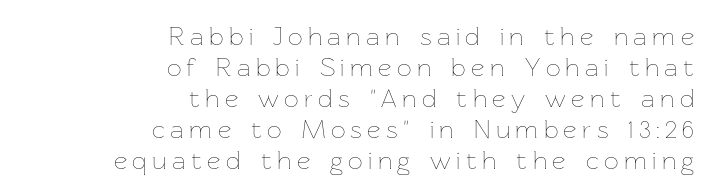
Q: Is the text bold? A: No.
Q: Is the text italic (slanted)? A: No, it is upright.
Q: Is the text underlined? A: No.
Q: How is the paragraph aligned? A: Right-aligned.
Q: Is the spacing between letters normal or unusually wide? A: Unusually wide.
